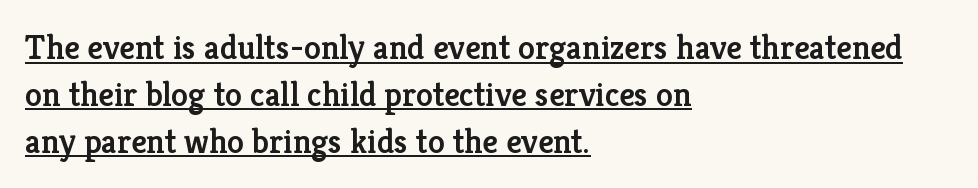
Q: Is the text bold? A: Semi-bold.
Q: Is the text italic (slanted)? A: No, it is upright.
Q: Is the typeface a serif or a sans-serif typeface? A: Serif.
Q: Is the text underlined? A: Yes.
Q: How is the paragraph aligned? A: Left-aligned.
Q: Is the spacing between letters normal or unusually wide? A: Normal.
Q: Is the spacing between lines tight, normal or loose? A: Normal.
Q: Width (condensed, normal, or wide)? A: Normal.
Q: Stroke contrast? A: Low.
Q: x-height? A: Medium.
Q: Monospaced? A: No.
